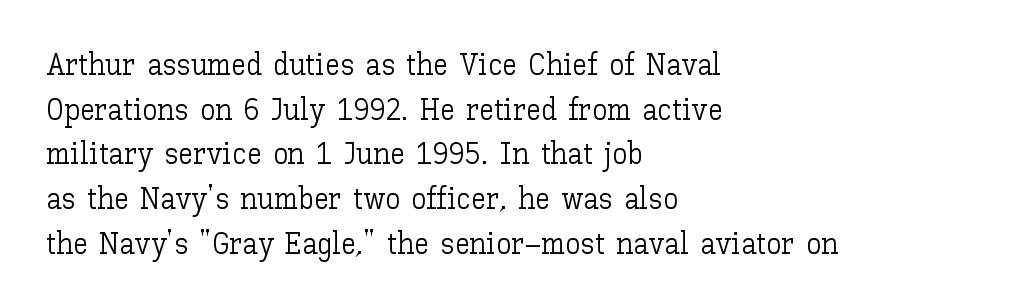
The image shows 30 px light type, upright; set left-aligned, normal line spacing (1.49x), normal letter spacing, not underlined; low stroke contrast and a medium x-height.
